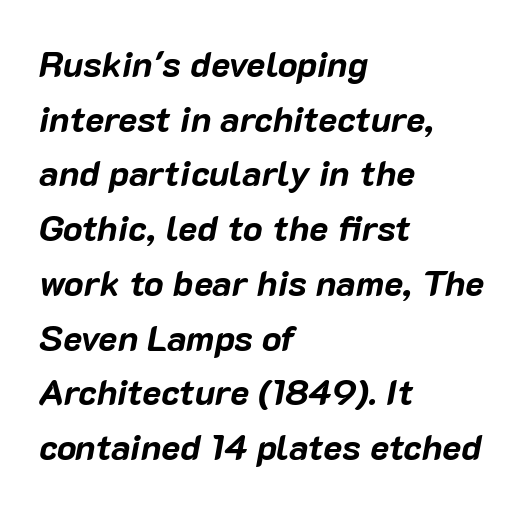
The image shows 36 px bold type, italic (leaning right); set left-aligned, normal line spacing (1.52x), normal letter spacing, not underlined; low stroke contrast and a medium x-height.
